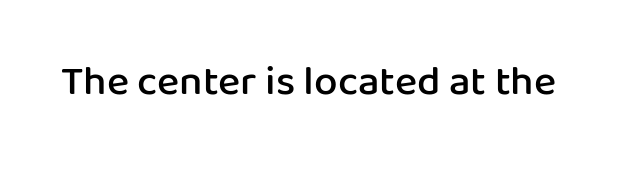
The typesetting leans somewhat heavy: a semibold. How are the letters spaced? Ordinarily, with no added tracking. These lines are rendered in a variable-pitch font. The gap between lines stays unmarked. Does the type have serifs? No, each stem ends abruptly.
